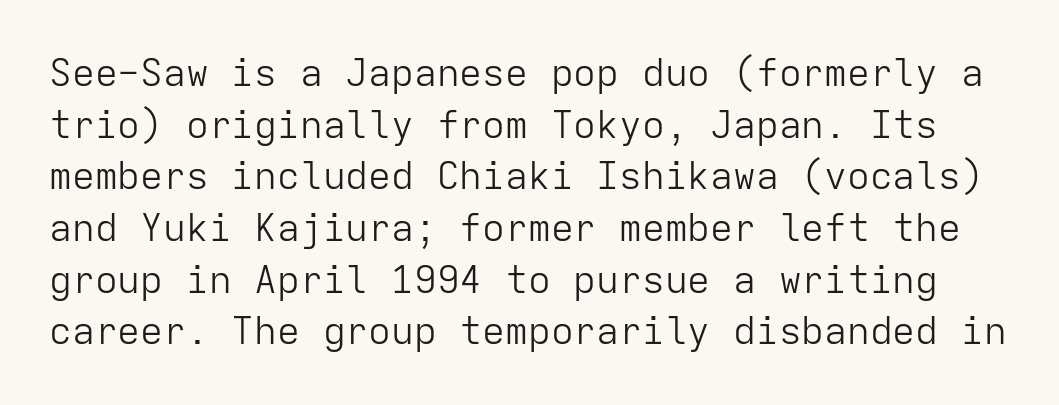
Glance below the letters and you will spot only blank space. Standard letterfit; no display-style spreading of the glyphs. The block of text has a typical density, with ordinary space between rows. Here the designer chose a console-style face with uniform glyph widths. Every stem runs plumb, perpendicular to the baseline.
